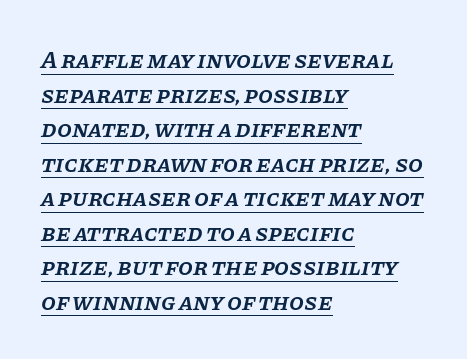
The gaps between neighbouring characters are ordinary and unremarkable. Beneath each row of characters lies a ruled line. Caption: semibold face, moderately heavy strokes. Each new line begins a customary step beneath the previous one. Line beginnings align vertically; line endings do not.
